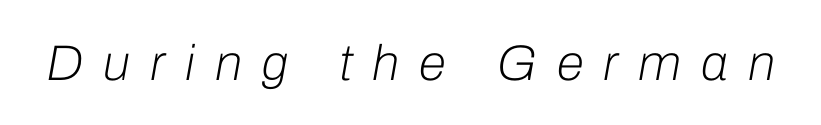
Weight: not bold — regular or lighter. The passage shown is not underscored anywhere. Is this a fixed-width face? No — the glyphs have proportional, varying widths. Is the letter spacing exaggerated? Yes — the characters are pushed far apart.
